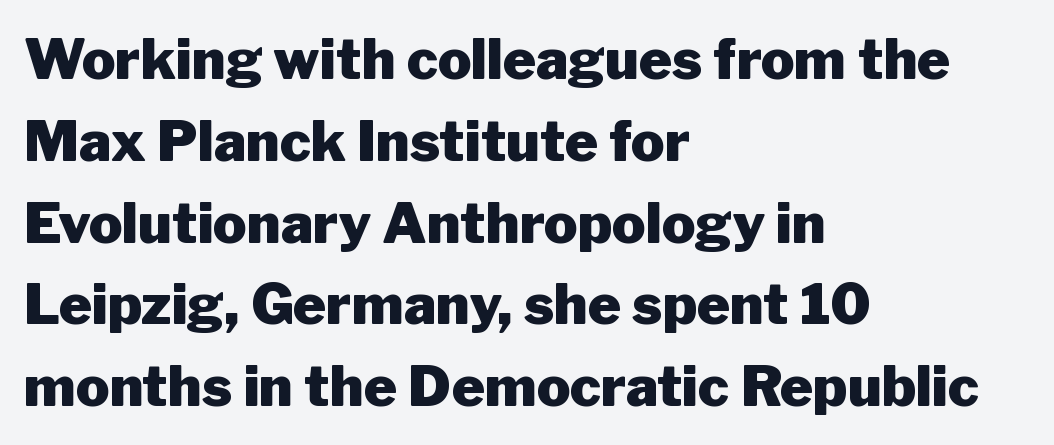
Q: Is the text bold? A: Yes.
Q: Is the text italic (slanted)? A: No, it is upright.
Q: Is the typeface a serif or a sans-serif typeface? A: Sans-serif.
Q: Is the text underlined? A: No.
Q: How is the paragraph aligned? A: Left-aligned.
Q: Is the spacing between letters normal or unusually wide? A: Normal.
Q: Is the spacing between lines tight, normal or loose? A: Normal.
Q: Width (condensed, normal, or wide)? A: Normal.
Q: Stroke contrast? A: Low.
Q: x-height? A: Medium.
Q: Monospaced? A: No.
